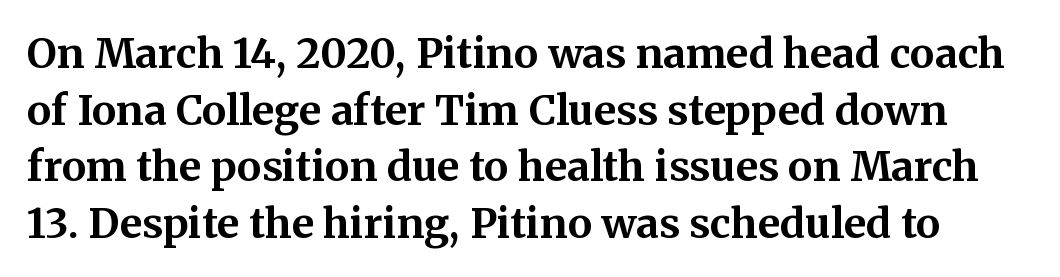
{"serif": "yes", "italic": "no", "bold": "yes", "weight": "bold", "width": "normal", "stroke_contrast": "medium", "x_height": "medium", "monospaced": "no", "underline": "no", "line_spacing": "normal", "line_spacing_ratio": 1.38, "letter_spacing": "normal", "letter_spacing_em": 0.0, "glyph_px": 41}
